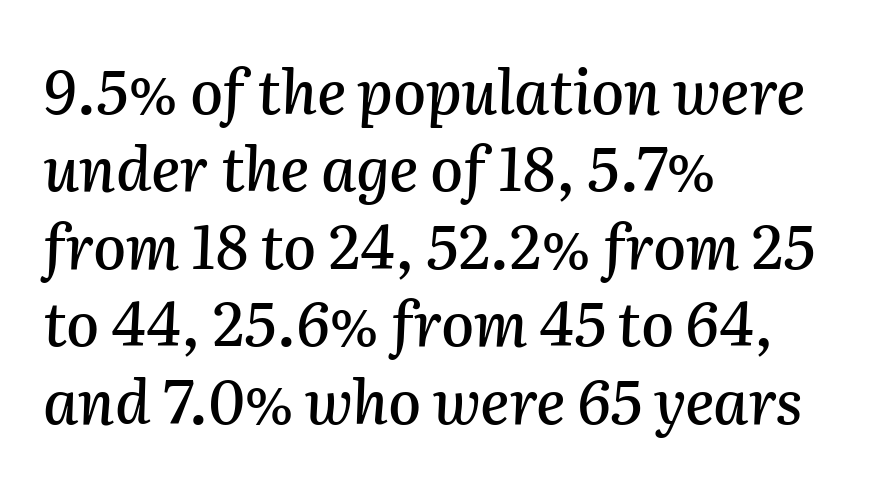
The rendering anchors every line to the left-hand side. How are the letters spaced? Ordinarily, with no added tracking. Decoration check: the copy has no underline. The face used here is proportionally spaced, like ordinary book or web type.
